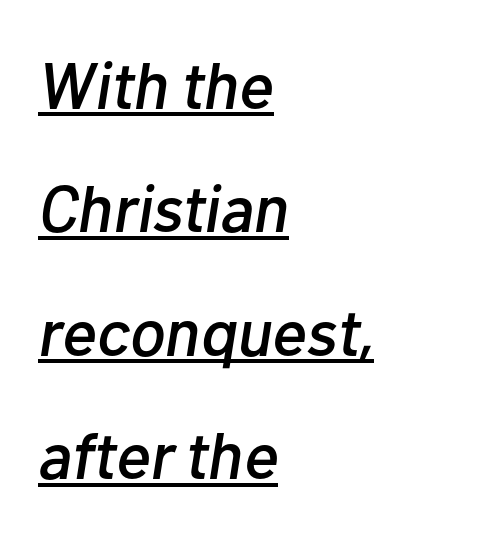
The image shows 66 px text type, italic (leaning right); set left-aligned, line spacing 1.87x, normal letter spacing, underlined; low stroke contrast and a medium x-height.
